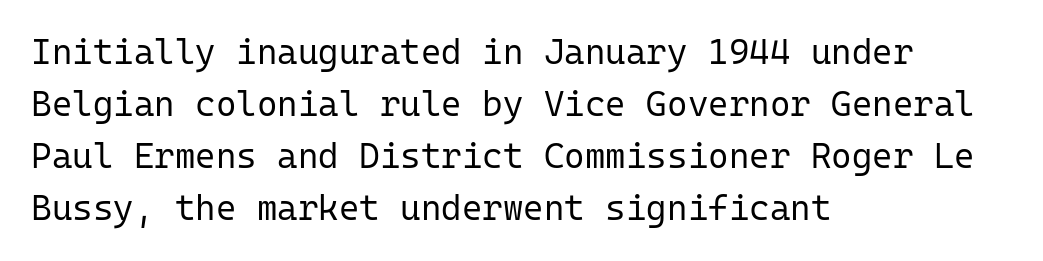
A classic flush-left, rag-right setting is used for this passage. This sample has the even, mechanical cadence of fixed-width lettering. The zone under the glyphs is completely vacant. The letters look calm and open, with moderate or lighter stems.
